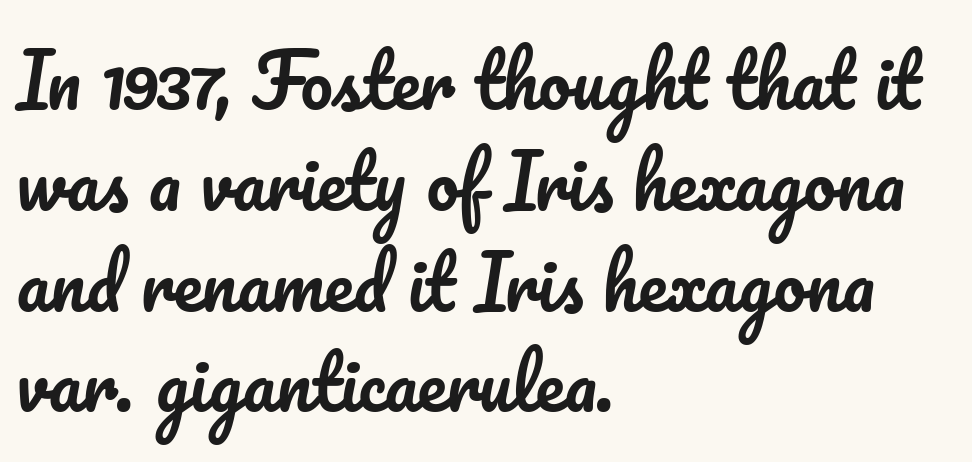
The image shows 72 px text type; set left-aligned, normal line spacing (1.4x), normal letter spacing, not underlined; low stroke contrast and a small x-height.
